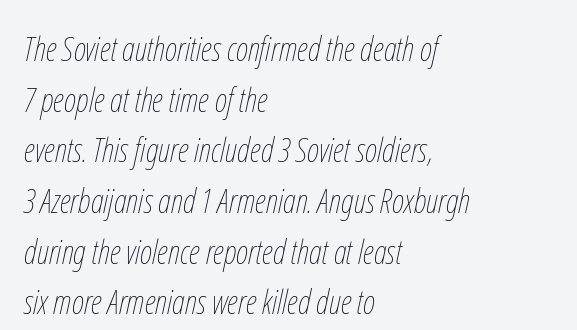
Q: Is the text bold? A: No.
Q: Is the text italic (slanted)? A: Yes, it leans right by about 12 degrees.
Q: Is the text underlined? A: No.
Q: How is the paragraph aligned? A: Left-aligned.
Q: Is the spacing between letters normal or unusually wide? A: Normal.
Q: Is the spacing between lines tight, normal or loose? A: Normal.
Q: Width (condensed, normal, or wide)? A: Condensed.
Q: Stroke contrast? A: Low.
Q: x-height? A: Medium.
Q: Monospaced? A: No.
